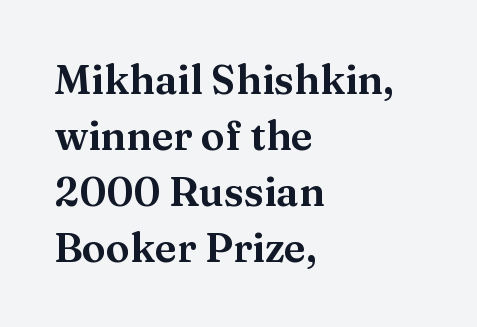
{"serif": "yes", "italic": "no", "width": "wide", "stroke_contrast": "medium", "x_height": "medium", "monospaced": "no", "underline": "no", "align": "left", "line_spacing": "normal", "line_spacing_ratio": 1.4, "letter_spacing": "normal", "letter_spacing_em": 0.0, "glyph_px": 40}
